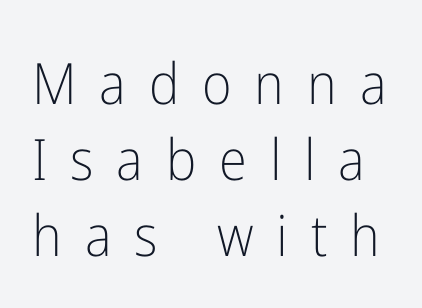
Q: Is the text bold? A: No.
Q: Is the text italic (slanted)? A: No, it is upright.
Q: Is the typeface a serif or a sans-serif typeface? A: Sans-serif.
Q: Is the text underlined? A: No.
Q: Is the spacing between letters normal or unusually wide? A: Unusually wide.
Q: Is the spacing between lines tight, normal or loose? A: Normal.
Q: Width (condensed, normal, or wide)? A: Condensed.
Q: Stroke contrast? A: Low.
Q: x-height? A: Medium.
Q: Monospaced? A: No.
